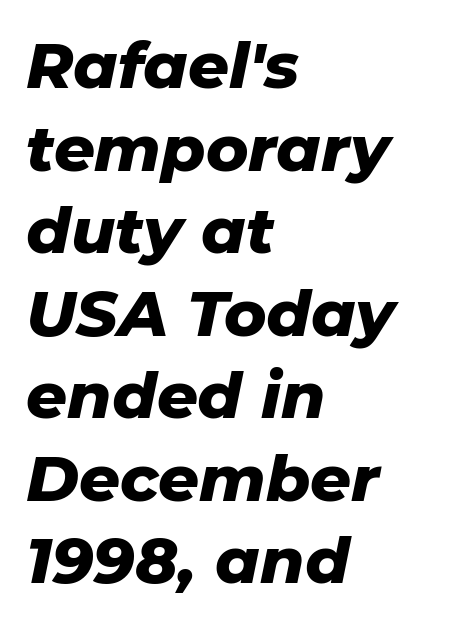
The rendering keeps characters at their native spacing. Weight: bold. Leading: standard. Unmarked baselines from the first word to the last. Notice how the stems are inclined rather than vertical — that's the hallmark of italics. This rendering uses left alignment, leaving the right contour irregular.
